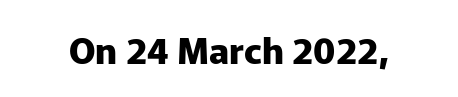
Q: Is the text bold? A: Yes.
Q: Is the text italic (slanted)? A: No, it is upright.
Q: Is the typeface a serif or a sans-serif typeface? A: Sans-serif.
Q: Is the text underlined? A: No.
Q: Is the spacing between letters normal or unusually wide? A: Normal.
Q: Width (condensed, normal, or wide)? A: Normal.
Q: Stroke contrast? A: Low.
Q: x-height? A: Medium.
Q: Monospaced? A: No.
